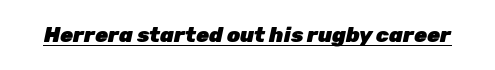
{"italic": "yes", "lean": "right", "slant_degrees": 12, "bold": "yes", "underline": "yes", "letter_spacing": "normal", "letter_spacing_em": 0.0, "glyph_px": 21}
